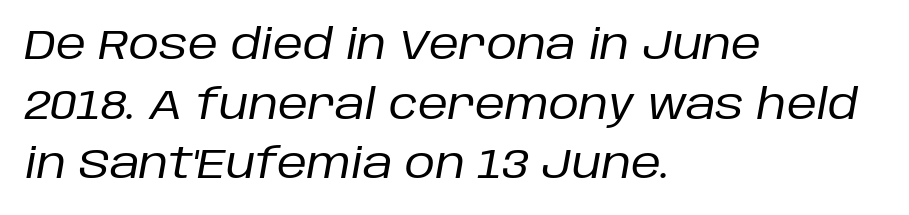
The image shows 42 px regular-weight type, italic (leaning right); set left-aligned, normal line spacing (1.42x), normal letter spacing, not underlined; low stroke contrast and a large x-height.
